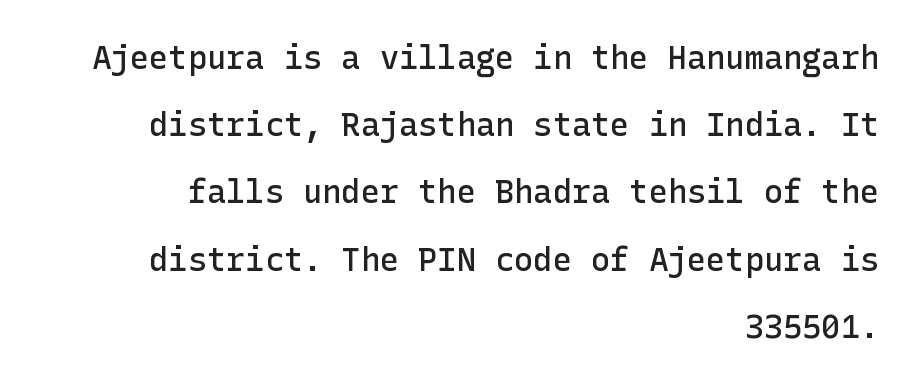
Q: Is the text bold? A: Semi-bold.
Q: Is the text italic (slanted)? A: No, it is upright.
Q: Is the typeface a serif or a sans-serif typeface? A: Sans-serif.
Q: Is the text underlined? A: No.
Q: How is the paragraph aligned? A: Right-aligned.
Q: Is the spacing between letters normal or unusually wide? A: Normal.
Q: Is the spacing between lines tight, normal or loose? A: Loose.
Q: Width (condensed, normal, or wide)? A: Normal.
Q: Stroke contrast? A: Low.
Q: x-height? A: Medium.
